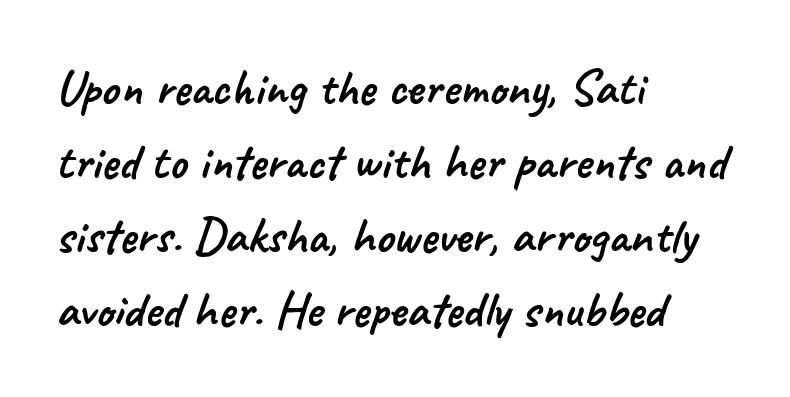
These lines keep a tight, regular rhythm from letter to letter. Spacing verdict: proportional, widths tailored to each character. Horizontal alignment here is leftward, the default for most running prose. The block of text has a typical density, with ordinary space between rows.
